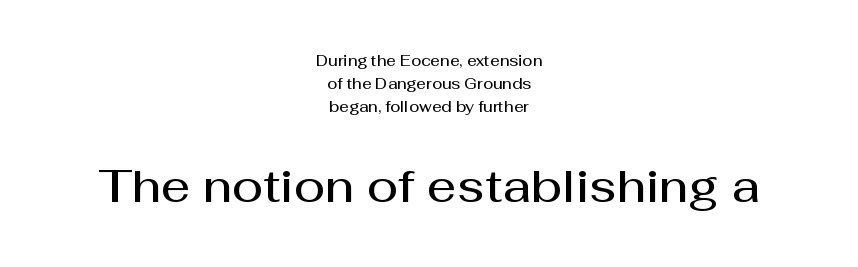
Q: Is the text bold? A: Semi-bold.
Q: Is the text italic (slanted)? A: No, it is upright.
Q: Is the typeface a serif or a sans-serif typeface? A: Sans-serif.
Q: Is the text underlined? A: No.
Q: How is the paragraph aligned? A: Centered.
Q: Is the spacing between letters normal or unusually wide? A: Normal.
Q: Is the spacing between lines tight, normal or loose? A: Normal.
Q: Which block of text is set in a larger size, the first (top) or the second (bottom)? A: The second (bottom) one.
Q: Width (condensed, normal, or wide)? A: Normal.
Q: Stroke contrast? A: Medium.
Q: x-height? A: Medium.
Q: Monospaced? A: No.
